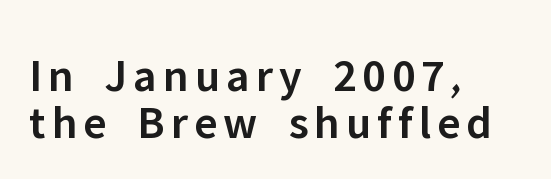
The image shows 47 px semibold sans-serif type, upright; set left-aligned, tight line spacing (0.99x), not underlined; low stroke contrast and a medium x-height.
